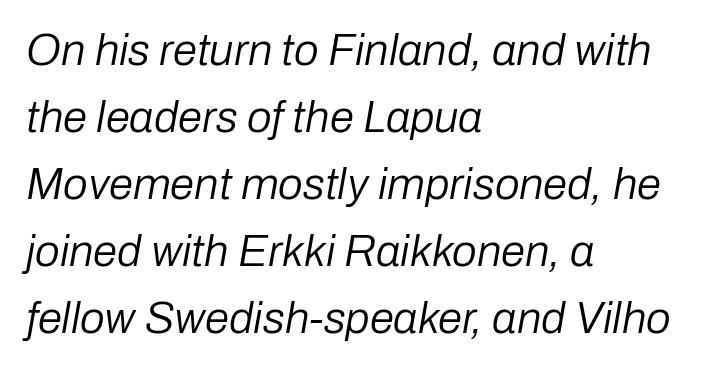
The image shows 44 px regular-weight type, italic (leaning right); set left-aligned, normal line spacing (1.52x), normal letter spacing, not underlined; low stroke contrast and a medium x-height.
